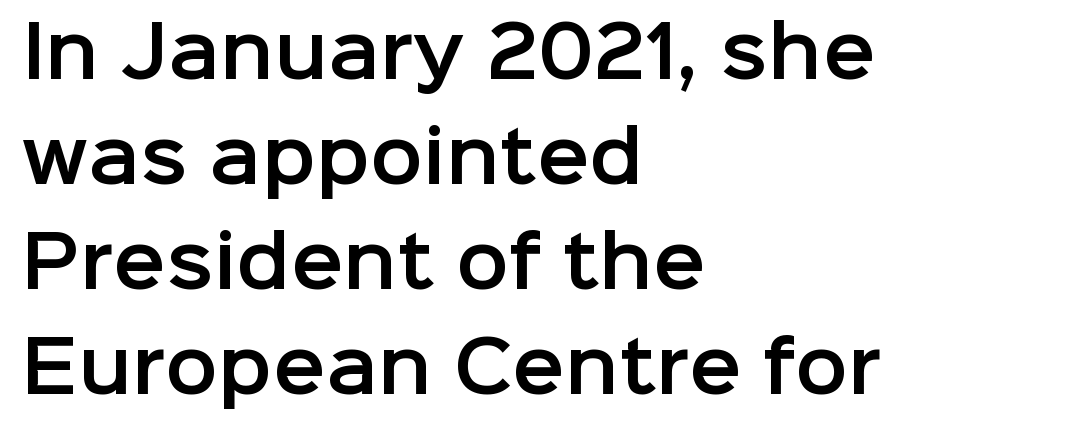
Q: Is the text italic (slanted)? A: No, it is upright.
Q: Is the typeface a serif or a sans-serif typeface? A: Sans-serif.
Q: Is the text underlined? A: No.
Q: How is the paragraph aligned? A: Left-aligned.
Q: Is the spacing between letters normal or unusually wide? A: Normal.
Q: Is the spacing between lines tight, normal or loose? A: Normal.
Q: Width (condensed, normal, or wide)? A: Normal.
Q: Stroke contrast? A: Low.
Q: x-height? A: Medium.
Q: Monospaced? A: No.
